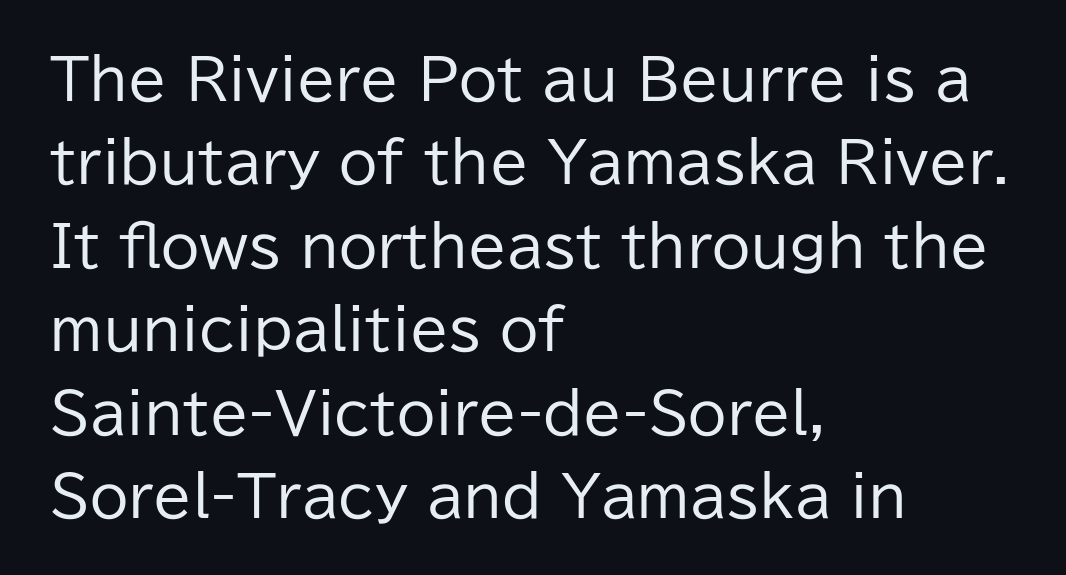
The image shows 56 px regular-weight sans-serif type, upright; set left-aligned, normal line spacing (1.49x), normal letter spacing, not underlined; low stroke contrast and a medium x-height.
